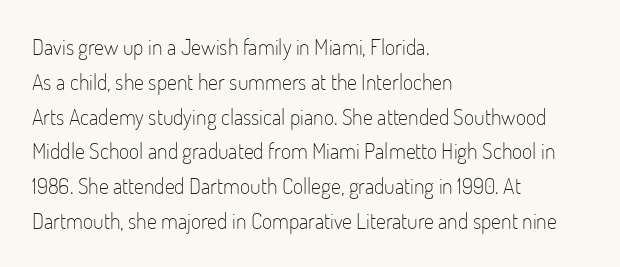
The image shows 22 px text type, upright; set left-aligned, normal line spacing (1.58x), normal letter spacing, not underlined.
